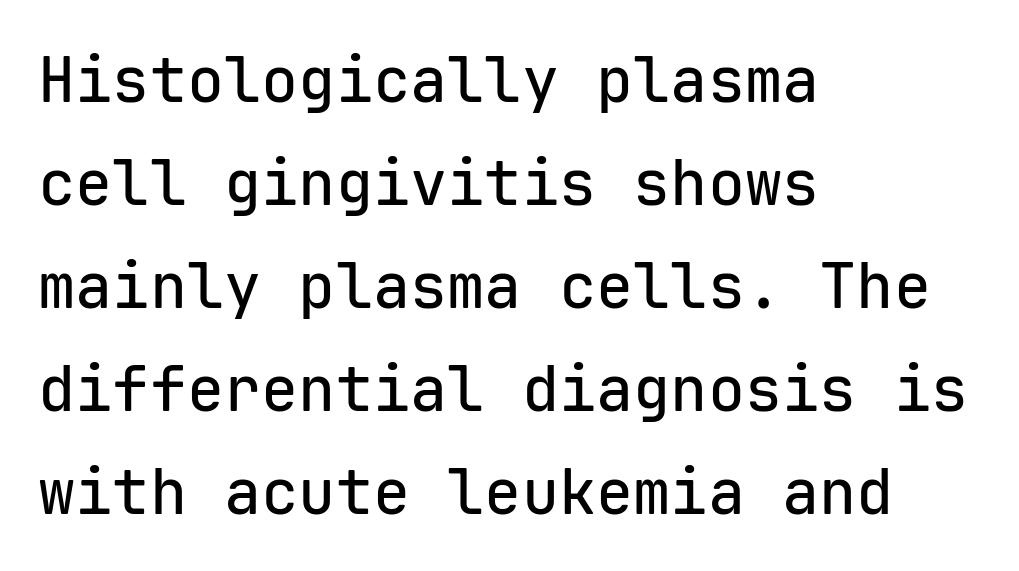
Q: Is the text italic (slanted)? A: No, it is upright.
Q: Is the typeface a serif or a sans-serif typeface? A: Sans-serif.
Q: Is the text underlined? A: No.
Q: How is the paragraph aligned? A: Left-aligned.
Q: Is the spacing between letters normal or unusually wide? A: Normal.
Q: Is the spacing between lines tight, normal or loose? A: Normal.
Q: Width (condensed, normal, or wide)? A: Normal.
Q: Stroke contrast? A: Low.
Q: x-height? A: Medium.
Q: Monospaced? A: Yes.
